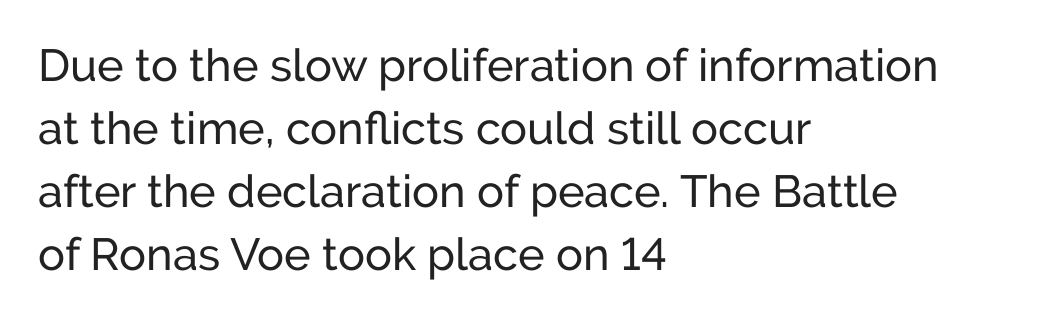
Q: Is the text italic (slanted)? A: No, it is upright.
Q: Is the typeface a serif or a sans-serif typeface? A: Sans-serif.
Q: Is the text underlined? A: No.
Q: How is the paragraph aligned? A: Left-aligned.
Q: Is the spacing between letters normal or unusually wide? A: Normal.
Q: Is the spacing between lines tight, normal or loose? A: Normal.
Q: Width (condensed, normal, or wide)? A: Normal.
Q: Stroke contrast? A: Low.
Q: x-height? A: Medium.
Q: Monospaced? A: No.
